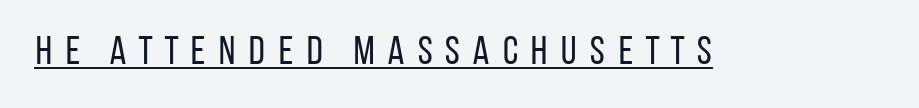
{"serif": "no", "italic": "no", "bold": "no", "weight": "regular", "width": "condensed", "stroke_contrast": "low", "x_height": "large", "monospaced": "no", "underline": "yes", "letter_spacing": "wide", "letter_spacing_em": 0.27, "glyph_px": 40}
